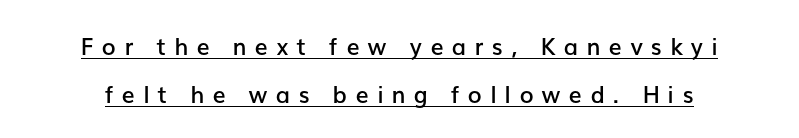
{"italic": "no", "bold": "semi", "underline": "yes", "line_spacing": "loose", "line_spacing_ratio": 2.1, "letter_spacing": "wide", "letter_spacing_em": 0.36, "glyph_px": 23}
